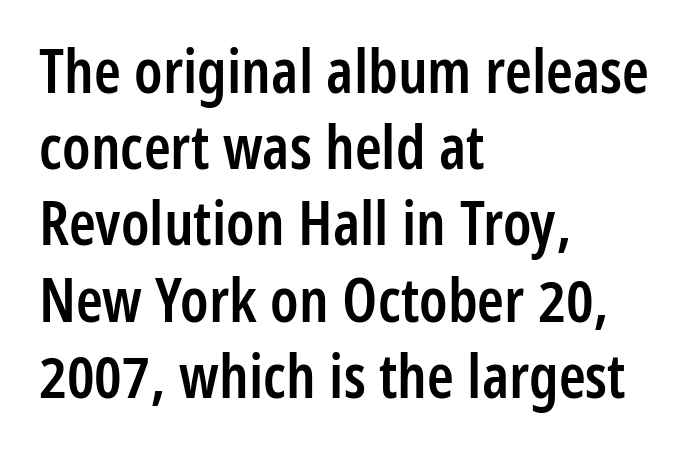
The image shows 61 px semibold, condensed sans-serif type, upright; set left-aligned, normal line spacing (1.25x), normal letter spacing, not underlined; low stroke contrast and a medium x-height.
